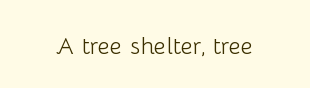
Q: Is the text bold? A: No.
Q: Is the text italic (slanted)? A: No, it is upright.
Q: Is the text underlined? A: No.
Q: Is the spacing between letters normal or unusually wide? A: Normal.
